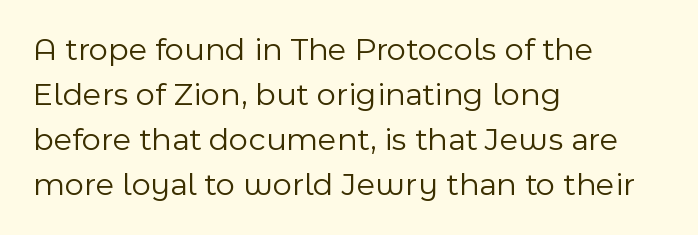
{"serif": "no", "italic": "no", "bold": "no", "weight": "light", "width": "normal", "x_height": "medium", "monospaced": "no", "underline": "no", "align": "left", "line_spacing": "normal", "line_spacing_ratio": 1.36, "letter_spacing": "normal", "letter_spacing_em": 0.0, "glyph_px": 33}
